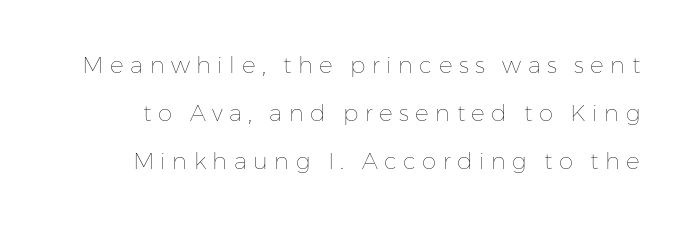
Descenders hang freely into open space. Stroke thickness stays within the range of a standard reading face or lighter. Someone cranked the tracking dial way up on this one. This sample uses an upright cut, with every glyph sitting square on the baseline. Notice the wide empty band between every row — that's loose leading.
